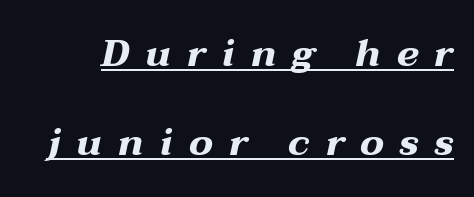
{"italic": "yes", "lean": "right", "slant_degrees": 12, "bold": "yes", "weight": "bold", "width": "wide", "stroke_contrast": "medium", "x_height": "medium", "monospaced": "no", "underline": "yes", "line_spacing": "loose", "line_spacing_ratio": 2.34, "letter_spacing": "wide", "letter_spacing_em": 0.41, "glyph_px": 38}
